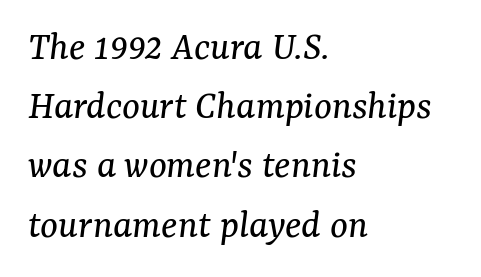
This reads as an unemphasized weight, regular at the heaviest. Designer's note — italics engaged. Old-style or modern, the face here clearly has serifs. Letter spacing: default.
